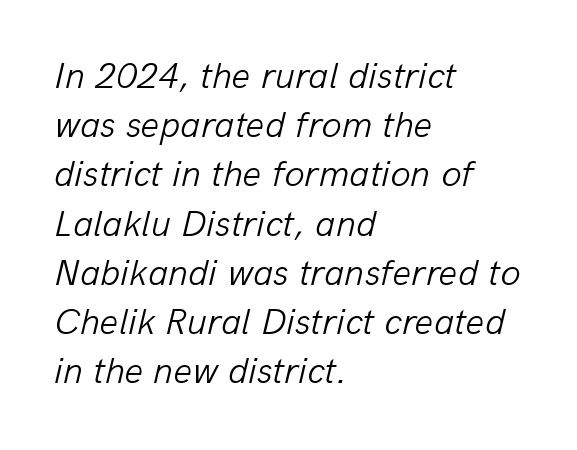
{"italic": "yes", "lean": "right", "slant_degrees": 13, "bold": "no", "weight": "light", "width": "normal", "stroke_contrast": "low", "x_height": "medium", "monospaced": "no", "underline": "no", "align": "left", "line_spacing": "normal", "line_spacing_ratio": 1.33, "letter_spacing": "normal", "letter_spacing_em": 0.0, "glyph_px": 37}
